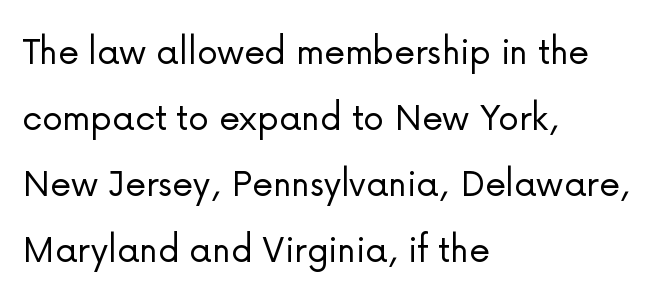
The image shows 42 px light sans-serif type, upright; set left-aligned, normal line spacing (1.57x), normal letter spacing, not underlined; low stroke contrast and a medium x-height.
